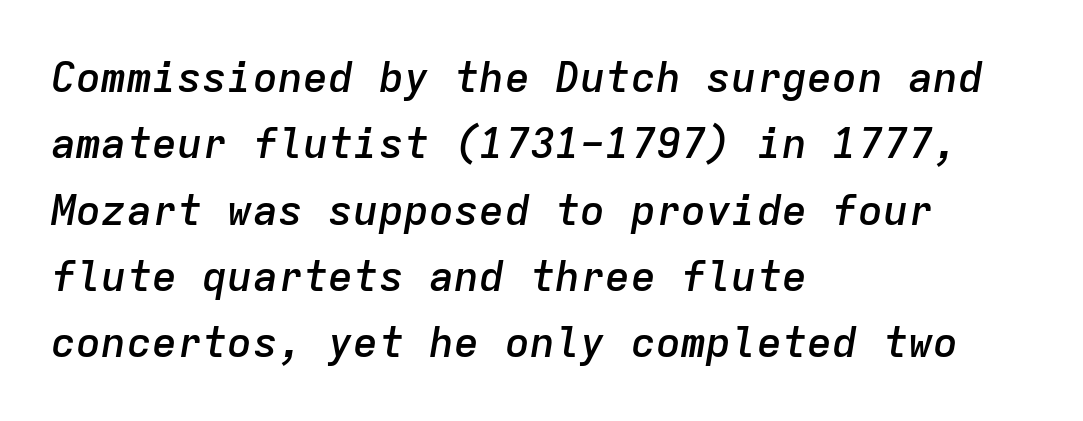
I'd describe the lettering as semibold — firm but not a full bold. How would I describe the line gaps? Plain and ordinary. Clear beneath every line of the passage. Think of a typewriter: that constant character pitch is what you see here. This is oblique type, the kind used for emphasis or titles.
